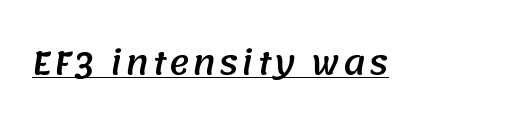
The image shows 31 px sans-serif type; set underlined; medium stroke contrast and a large x-height.
